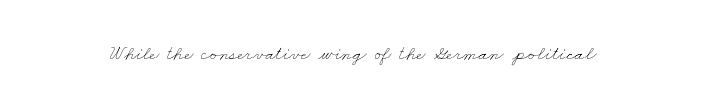
Think standard paragraph weight, or any step lighter than that. Spacing between characters is what you'd get straight out of the box. The space directly below the letters is spotless.
